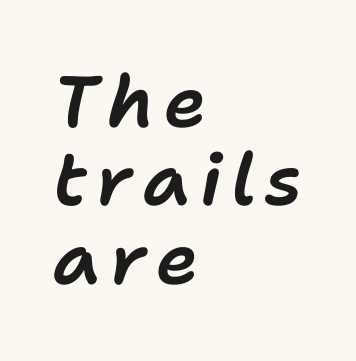
{"italic": "yes", "lean": "right", "slant_degrees": 11, "width": "normal", "stroke_contrast": "low", "x_height": "medium", "monospaced": "no", "underline": "no", "align": "left", "line_spacing": "tight", "line_spacing_ratio": 1.09, "glyph_px": 72}
